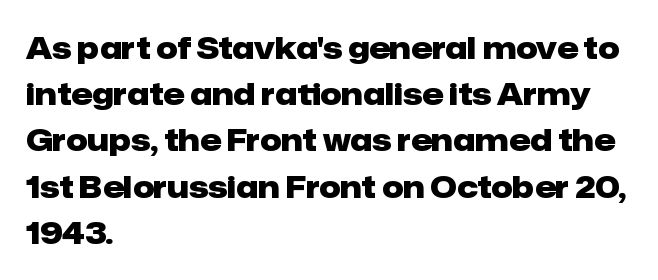
The image shows 30 px heavy sans-serif type, upright; set left-aligned, normal line spacing (1.54x), normal letter spacing, not underlined; low stroke contrast and a medium x-height.
